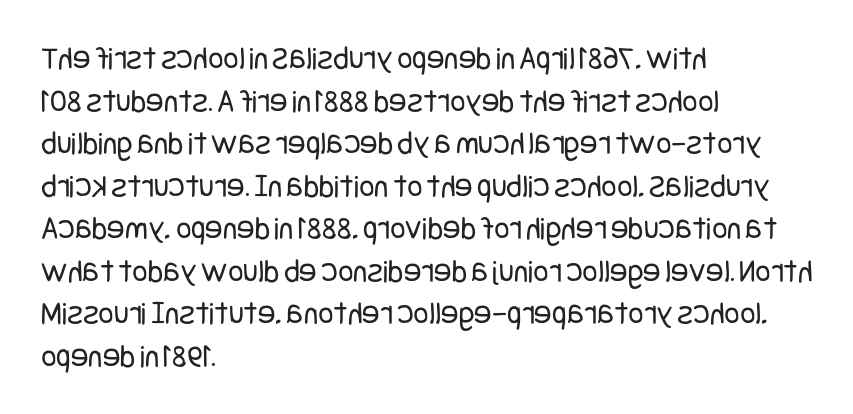
{"serif": "no", "italic": "no", "bold": "no", "weight": "regular", "width": "condensed", "stroke_contrast": "low", "x_height": "large", "underline": "no", "align": "left", "line_spacing": "normal", "line_spacing_ratio": 1.29, "letter_spacing": "normal", "letter_spacing_em": 0.0, "glyph_px": 33}
